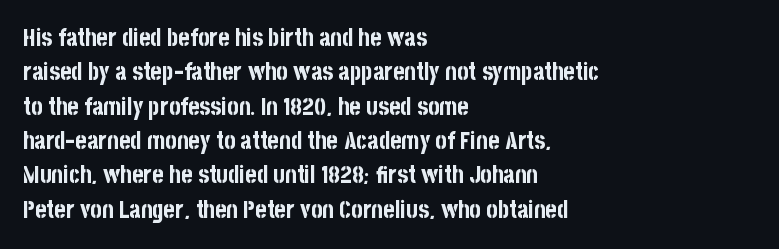
The image shows 24 px bold type, upright; set left-aligned, normal line spacing (1.43x), normal letter spacing, not underlined.
